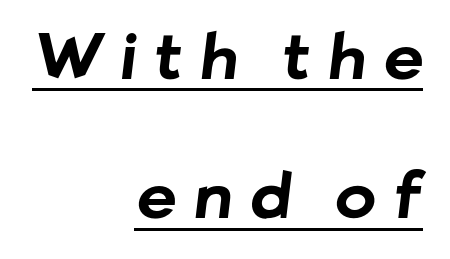
{"serif": "no", "bold": "yes", "weight": "bold", "width": "normal", "stroke_contrast": "low", "x_height": "medium", "monospaced": "no", "underline": "yes", "align": "right", "line_spacing": "loose", "line_spacing_ratio": 2.25, "letter_spacing": "wide", "letter_spacing_em": 0.29, "glyph_px": 62}
